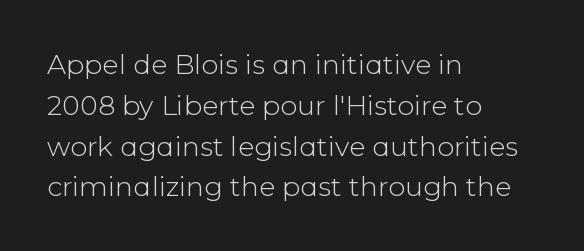
The passage shown stacks its lines at a standard gap. Plain, unruled lines of type. Summary of weight: not heavy and not bold. The rendering keeps characters at their native spacing. Notice how the stems are strictly vertical — no italics here.
